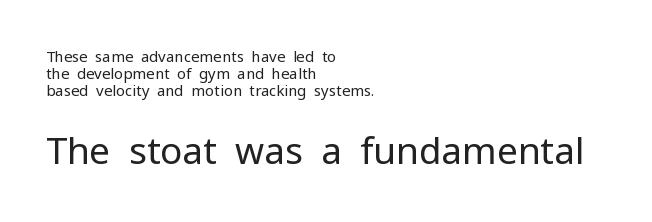
The letterforms sit at book weight or below. Every character sits straight up, as roman type does. What's the leading like? Squeezed, with rows nearly overlapping. Compare the two chunks: the lower has the greater cap height. Notice how the passage keeps a crisp vertical edge on the left only. The gaps between neighbouring characters are ordinary and unremarkable.
